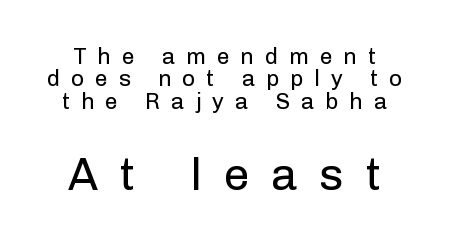
This layout puts the modest block above and the oversized block below. This reads as an unemphasized weight, regular at the heaviest. The glyphs in this specimen are sans serif. Character widths vary here, with narrow letters taking less room than wide ones. A typesetter would call this leading minimal, almost set solid.
